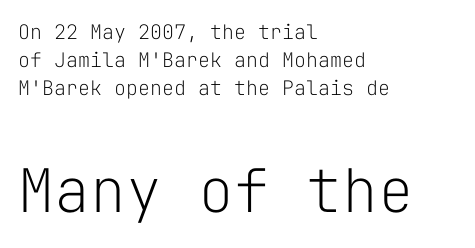
The image shows 60 px light sans-serif type, upright, monospaced; set left-aligned, normal line spacing (1.4x), normal letter spacing, not underlined; the second (bottom) block is 3.0x larger; low stroke contrast and a medium x-height.
